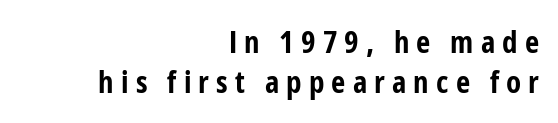
The image shows 31 px bold, condensed sans-serif type, upright; set right-aligned, normal line spacing (1.3x), unusually wide letter spacing (+0.23 em), not underlined; low stroke contrast and a medium x-height.
